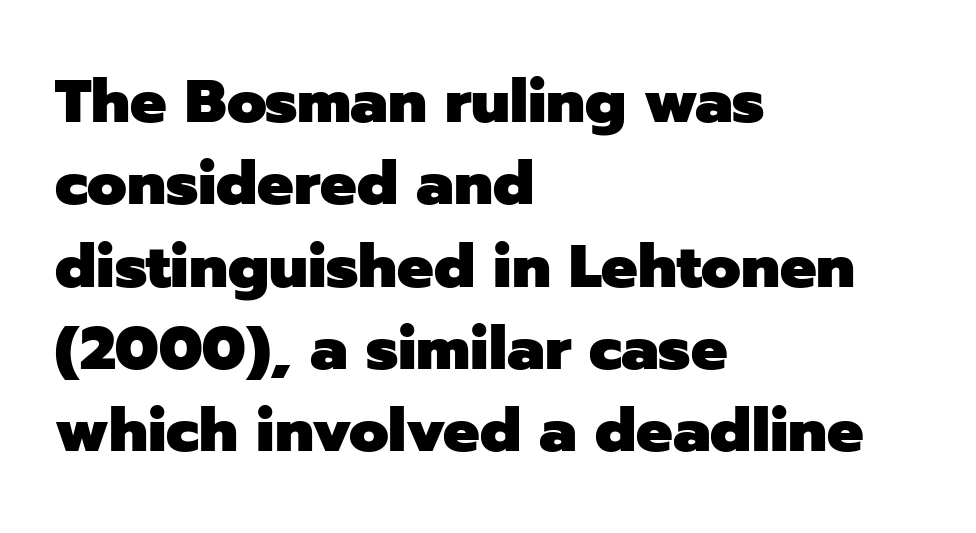
Interline gaps are of average width in this sample. Character widths vary here, with narrow letters taking less room than wide ones. Observe the absence of serifs on each vertical stroke in this sample. Emphasis by weight is at full strength: bold. The paragraph has a hard left edge and a soft right edge.
